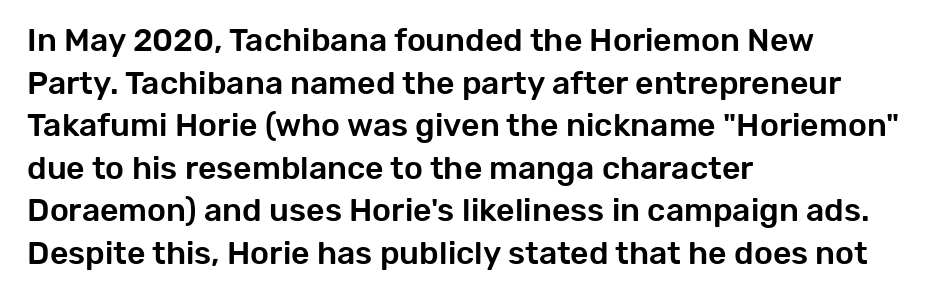
The image shows 32 px sans-serif type, upright; set left-aligned, normal line spacing (1.33x), normal letter spacing, not underlined; low stroke contrast and a medium x-height.
